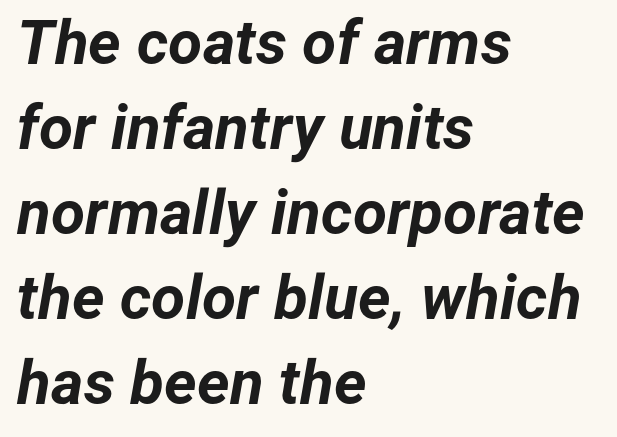
Beneath every word, the page is bare. Left-aligned paragraph, ragged on the right. You could not count columns in this text — the font is proportionally spaced. You'd pick this weight for a headline — it's a proper bold. Here the glyphs are tracked normally, forming tight word shapes.
